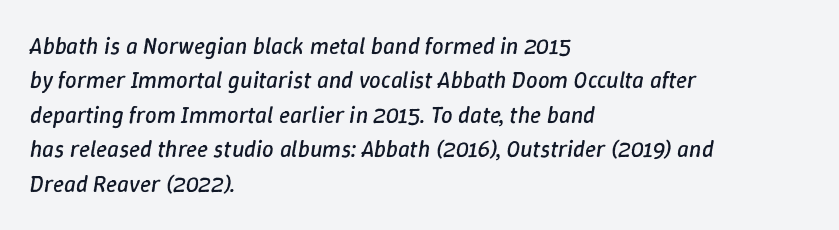
The image shows 23 px text type, italic (leaning right); set left-aligned, normal line spacing (1.5x), normal letter spacing, not underlined.
